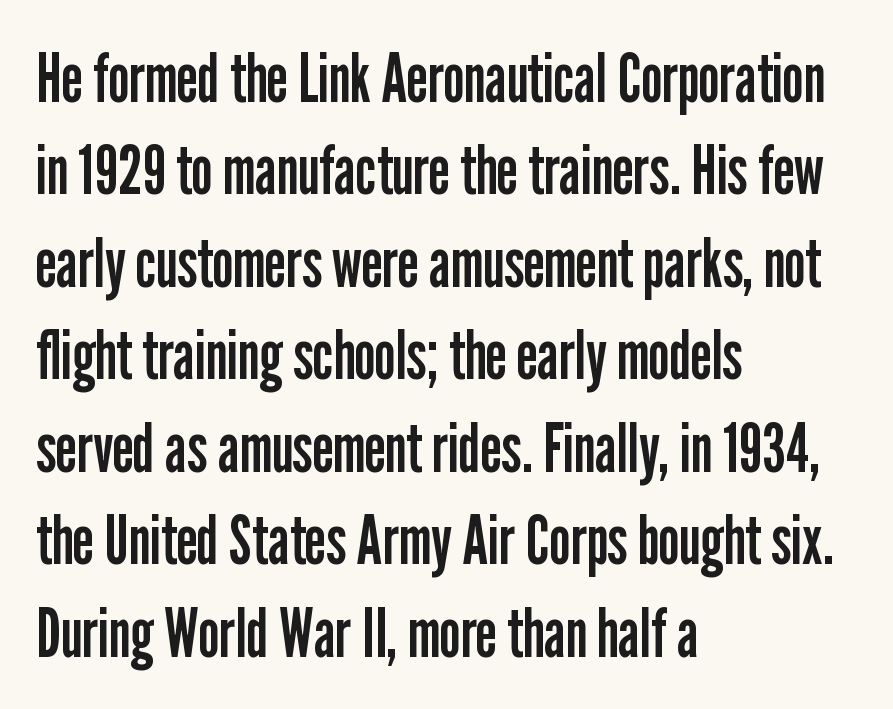
The image shows 68 px regular-weight, condensed sans-serif type, upright; set left-aligned, normal line spacing (1.36x), normal letter spacing, not underlined; low stroke contrast and a medium x-height.
